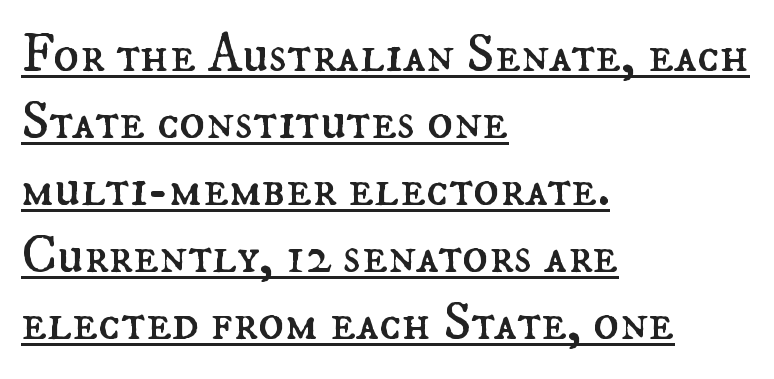
The image shows 54 px regular-weight type, upright; set left-aligned, line spacing 1.24x, normal letter spacing, underlined; medium stroke contrast and a small x-height.
